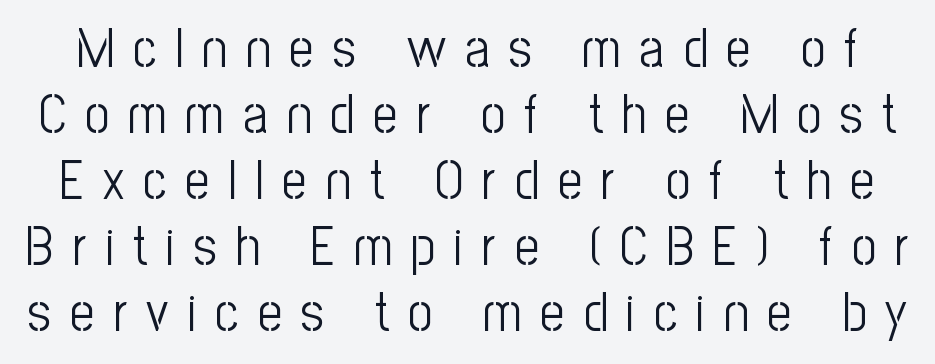
Q: Is the text bold? A: No.
Q: Is the text italic (slanted)? A: No, it is upright.
Q: Is the typeface a serif or a sans-serif typeface? A: Sans-serif.
Q: Is the text underlined? A: No.
Q: Is the spacing between letters normal or unusually wide? A: Unusually wide.
Q: Width (condensed, normal, or wide)? A: Condensed.
Q: Stroke contrast? A: Low.
Q: x-height? A: Medium.
Q: Monospaced? A: No.
